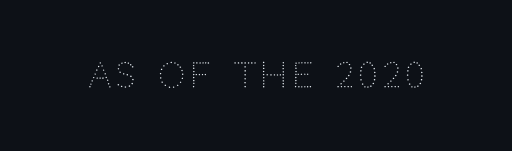
Q: Is the text bold? A: No.
Q: Is the text italic (slanted)? A: No, it is upright.
Q: Is the typeface a serif or a sans-serif typeface? A: Sans-serif.
Q: Is the text underlined? A: No.
Q: Width (condensed, normal, or wide)? A: Normal.
Q: Stroke contrast? A: Low.
Q: x-height? A: Large.
Q: Monospaced? A: No.
